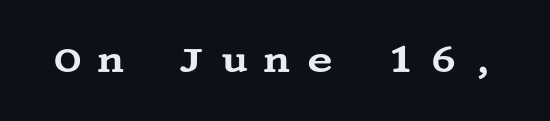
The image shows 37 px wide serif type, upright; set unusually wide letter spacing (+0.41 em), not underlined; medium stroke contrast and a large x-height.
